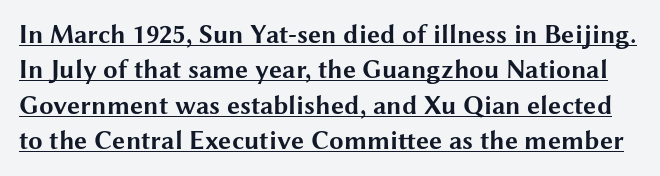
The image shows 26 px bold type, upright; set normal line spacing (1.36x), normal letter spacing, underlined.
